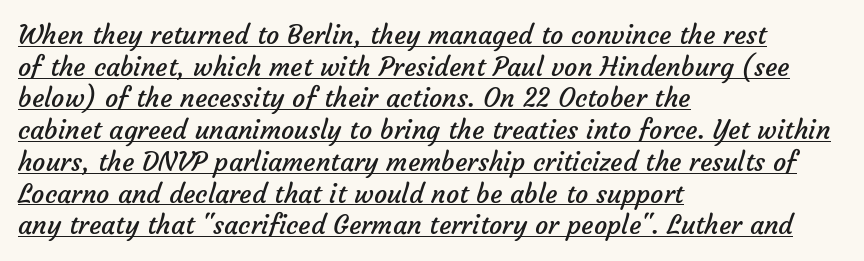
{"bold": "no", "underline": "yes", "align": "left", "line_spacing_ratio": 1.22, "letter_spacing": "normal", "letter_spacing_em": 0.0, "glyph_px": 26}
